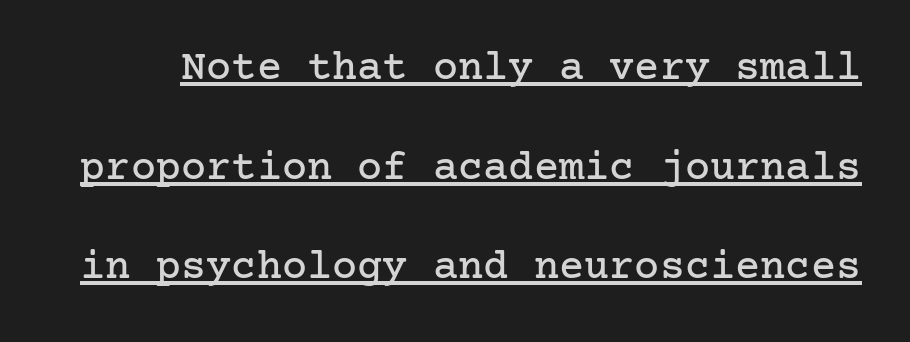
Q: Is the text italic (slanted)? A: No, it is upright.
Q: Is the typeface a serif or a sans-serif typeface? A: Serif.
Q: Is the text underlined? A: Yes.
Q: Is the spacing between letters normal or unusually wide? A: Normal.
Q: Is the spacing between lines tight, normal or loose? A: Loose.
Q: Width (condensed, normal, or wide)? A: Normal.
Q: Stroke contrast? A: Low.
Q: x-height? A: Medium.
